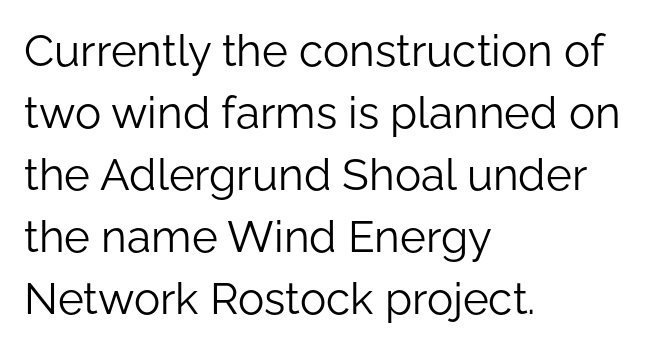
Nope, no serifs anywhere on these letters. Posture: upright roman. The tracking reads as untouched default to a designer's eye. Any mark beneath the type? The region is blank.
